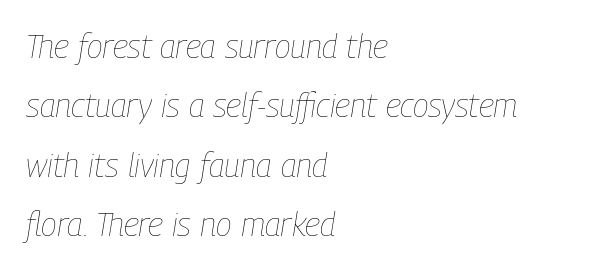
The image shows 33 px thin, condensed type, italic (leaning right); set left-aligned, line spacing 1.8x, normal letter spacing, not underlined; low stroke contrast and a medium x-height.
